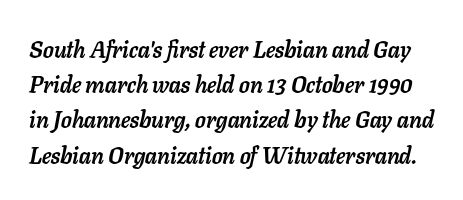
The letters sit at their default tracking, neither squeezed nor spread. Underlining? Definitely not there. What's the leading like? Ordinary, nothing unusual. When letters slant like this, we call the style italic.
